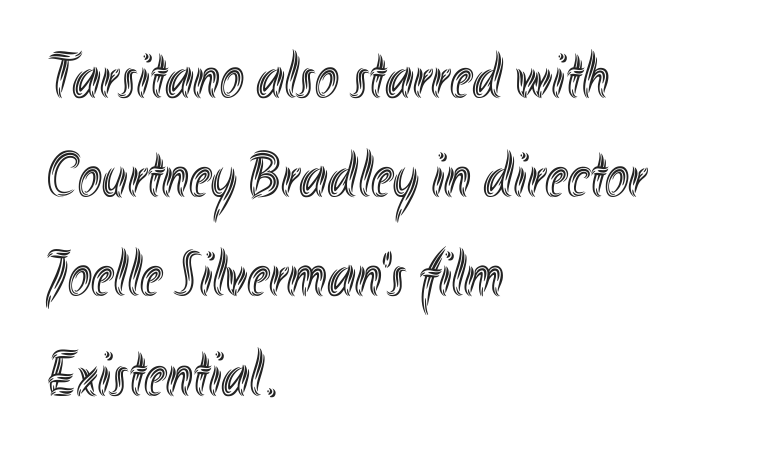
Q: Is the text italic (slanted)? A: Yes.
Q: Is the text underlined? A: No.
Q: How is the paragraph aligned? A: Left-aligned.
Q: Is the spacing between letters normal or unusually wide? A: Normal.
Q: Is the spacing between lines tight, normal or loose? A: Normal.
Q: Width (condensed, normal, or wide)? A: Condensed.
Q: x-height? A: Small.
Q: Monospaced? A: No.
